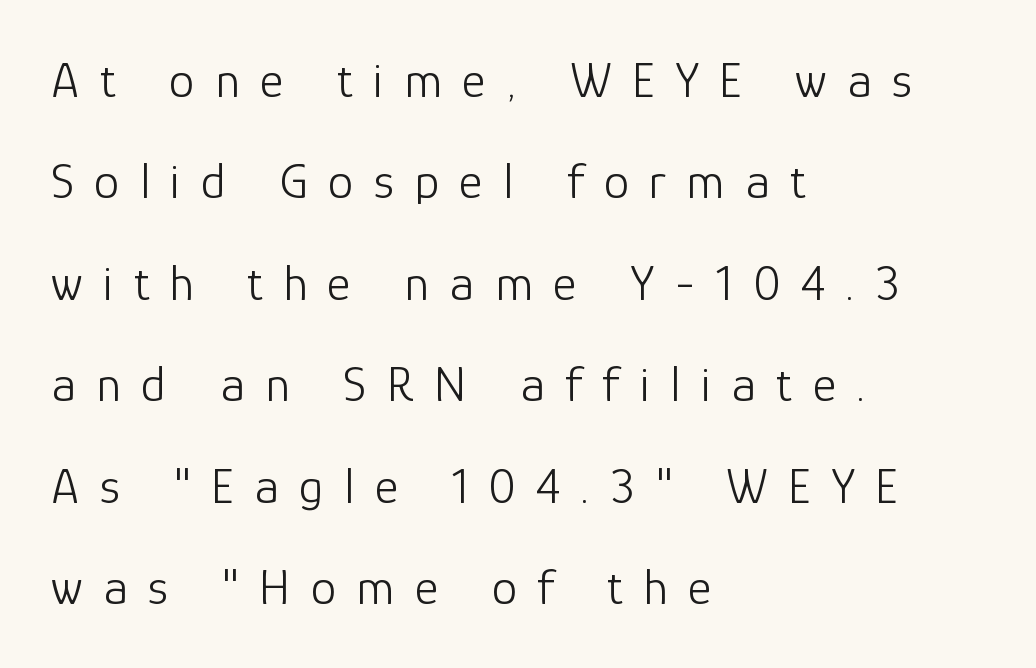
{"serif": "no", "italic": "no", "bold": "no", "weight": "light", "width": "normal", "stroke_contrast": "low", "x_height": "medium", "monospaced": "no", "underline": "no", "align": "left", "line_spacing": "loose", "line_spacing_ratio": 1.99, "letter_spacing": "wide", "letter_spacing_em": 0.4, "glyph_px": 51}
